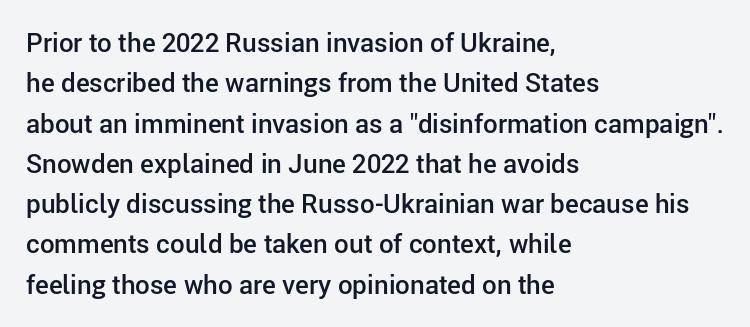
Q: Is the text bold? A: Semi-bold.
Q: Is the text italic (slanted)? A: No, it is upright.
Q: Is the text underlined? A: No.
Q: How is the paragraph aligned? A: Left-aligned.
Q: Is the spacing between letters normal or unusually wide? A: Normal.
Q: Is the spacing between lines tight, normal or loose? A: Normal.
